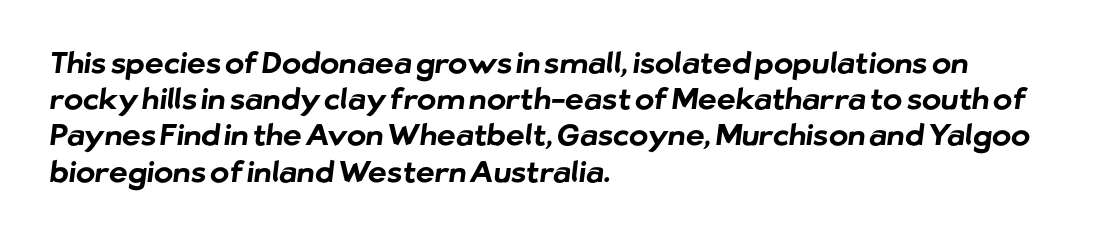
{"serif": "no", "bold": "yes", "weight": "bold", "width": "normal", "stroke_contrast": "low", "x_height": "medium", "monospaced": "no", "underline": "no", "align": "left", "line_spacing": "normal", "line_spacing_ratio": 1.25, "letter_spacing": "normal", "letter_spacing_em": 0.0, "glyph_px": 29}
